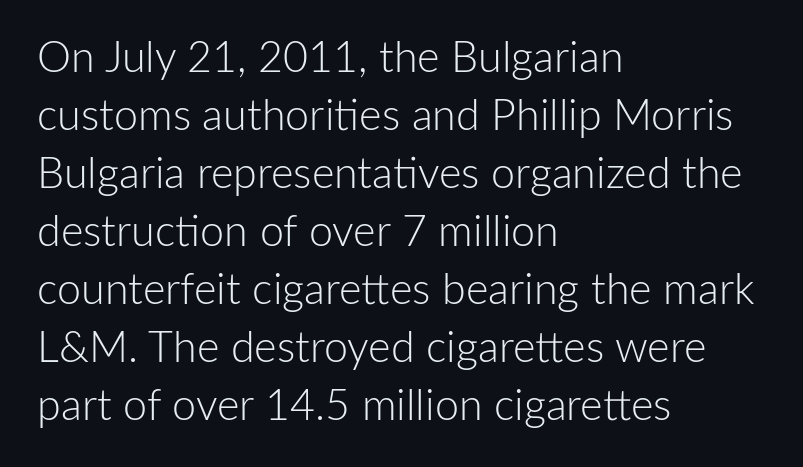
{"serif": "no", "italic": "no", "bold": "no", "weight": "light", "width": "normal", "stroke_contrast": "low", "x_height": "medium", "monospaced": "no", "underline": "no", "align": "left", "line_spacing": "normal", "line_spacing_ratio": 1.35, "letter_spacing": "normal", "letter_spacing_em": 0.0, "glyph_px": 43}
